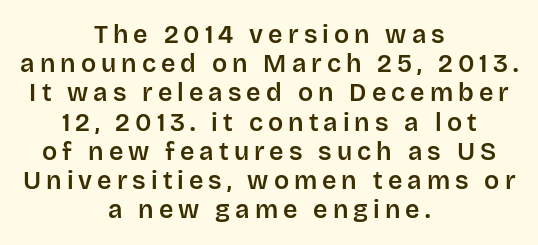
Display-style spreading of the glyphs; the letterfit is very open. The lettering holds an erect, upright posture throughout. This sample is center-justified, so both line endings float freely. Glance below the letters and you will spot only blank space.
